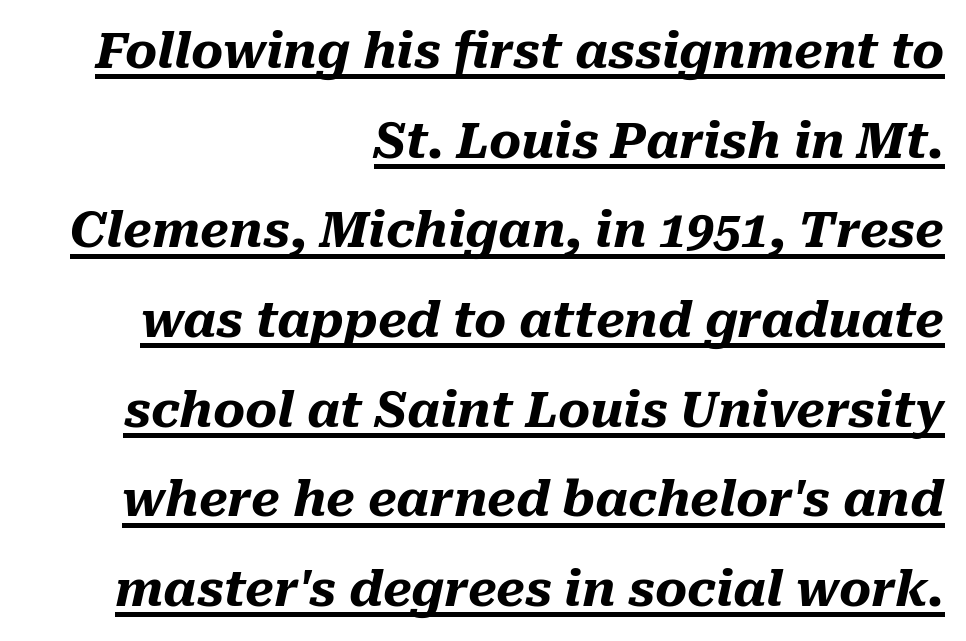
The image shows 49 px heavy type, italic (leaning right); set right-aligned, line spacing 1.83x, normal letter spacing, underlined; medium stroke contrast and a medium x-height.
